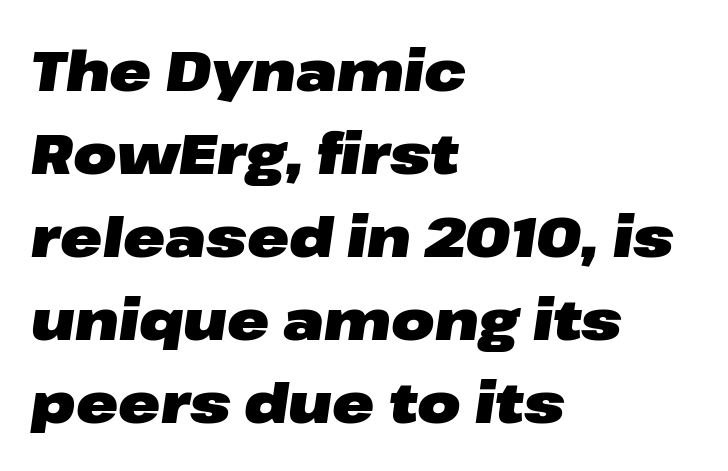
The rendering keeps characters at their native spacing. These lines are rendered in a variable-pitch font. The specimen reads as italic at a glance. Any mark beneath the type? The region is blank.
